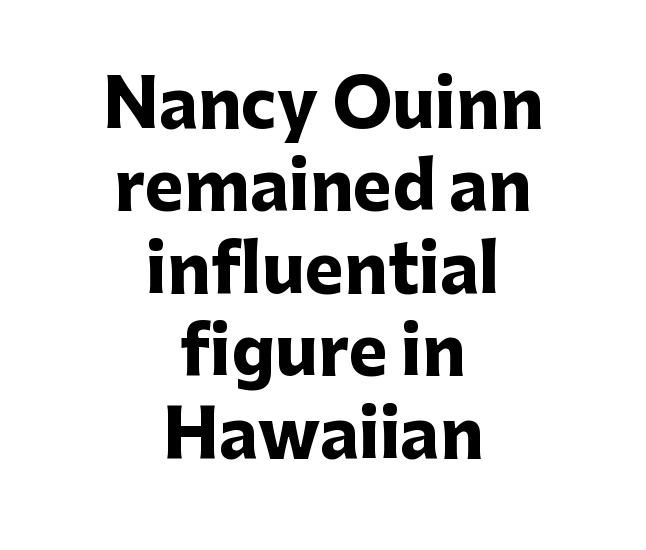
The image shows 66 px heavy sans-serif type, upright; set centered, normal line spacing (1.25x), normal letter spacing, not underlined; low stroke contrast and a medium x-height.
